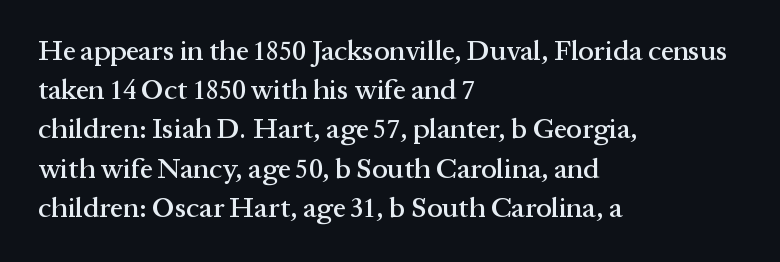
{"serif": "yes", "italic": "no", "width": "normal", "stroke_contrast": "medium", "x_height": "medium", "monospaced": "no", "underline": "no", "align": "left", "line_spacing": "normal", "line_spacing_ratio": 1.4, "letter_spacing": "normal", "letter_spacing_em": 0.0, "glyph_px": 28}
